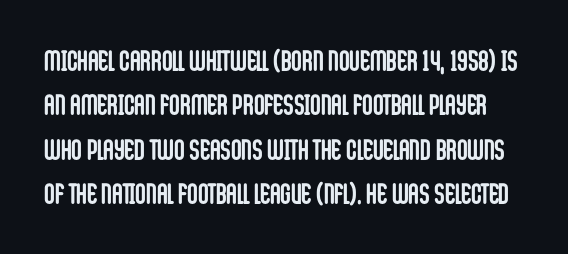
{"serif": "no", "italic": "no", "bold": "yes", "weight": "semibold", "width": "condensed", "stroke_contrast": "low", "x_height": "large", "monospaced": "no", "underline": "no", "line_spacing": "normal", "line_spacing_ratio": 1.53, "letter_spacing": "normal", "letter_spacing_em": 0.0, "glyph_px": 29}
